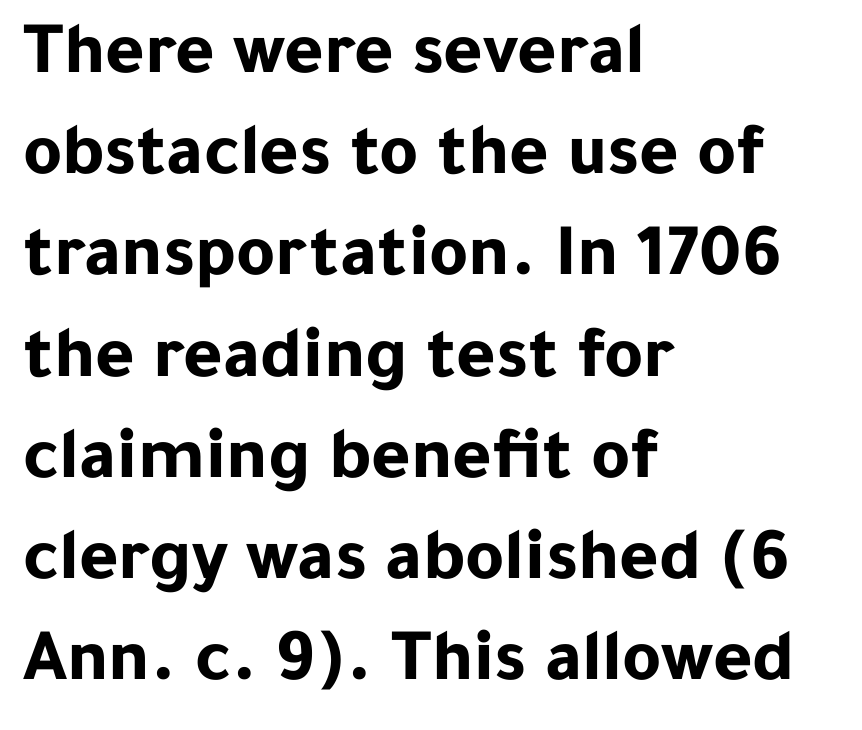
{"serif": "no", "italic": "no", "bold": "yes", "weight": "bold", "width": "normal", "stroke_contrast": "low", "x_height": "medium", "monospaced": "no", "underline": "no", "align": "left", "line_spacing": "normal", "line_spacing_ratio": 1.35, "letter_spacing": "normal", "letter_spacing_em": 0.0, "glyph_px": 75}
